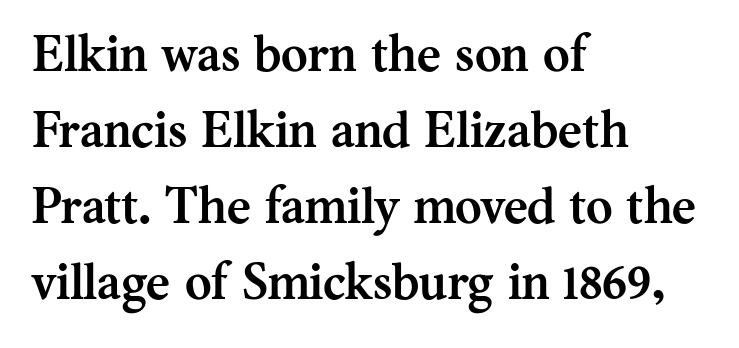
A clean baseline with only descenders dipping below it. Inter-character spacing is left at the font's built-in metrics. Regular leading. This sample uses an upright cut, with every glyph sitting square on the baseline.
